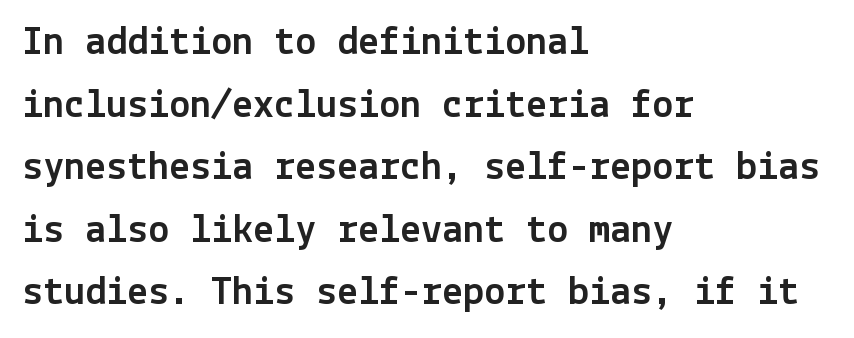
The image shows 42 px sans-serif type, upright; set left-aligned, normal line spacing (1.49x), normal letter spacing, not underlined; a medium x-height.
